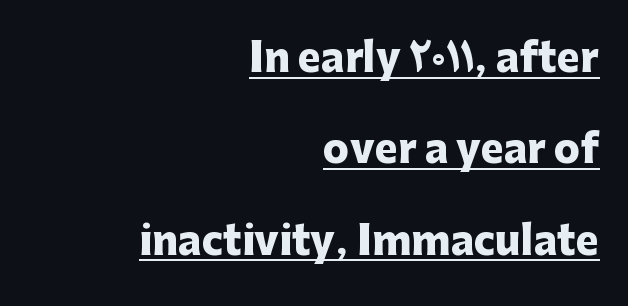
This is sans-serif lettering, the kind often seen on screens and signage. These lines carry a lot of weight — the face is fully bold. A typographer would call this underscored text. Upright lettering throughout.
